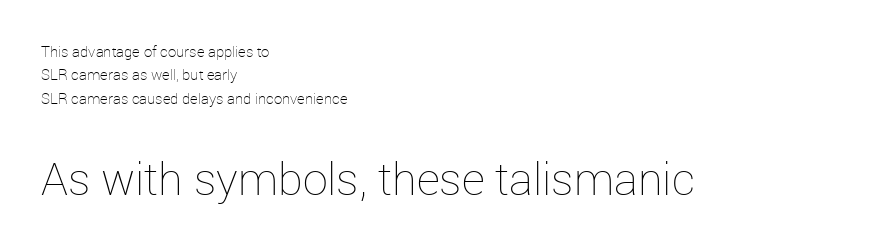
Q: Is the text bold? A: No.
Q: Is the text italic (slanted)? A: No, it is upright.
Q: Is the text underlined? A: No.
Q: How is the paragraph aligned? A: Left-aligned.
Q: Is the spacing between letters normal or unusually wide? A: Normal.
Q: Is the spacing between lines tight, normal or loose? A: Normal.
Q: Which block of text is set in a larger size, the first (top) or the second (bottom)? A: The second (bottom) one.
Q: Width (condensed, normal, or wide)? A: Normal.
Q: Stroke contrast? A: Low.
Q: x-height? A: Medium.
Q: Monospaced? A: No.
